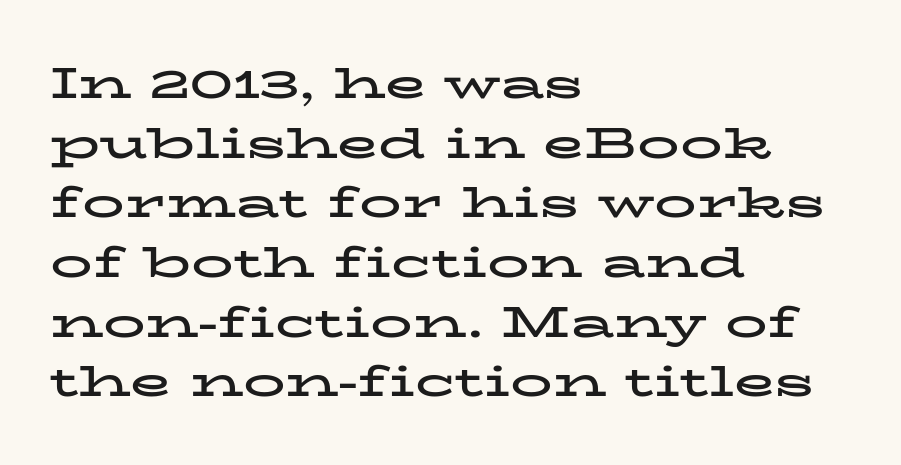
The image shows 42 px bold, wide serif type, upright; set left-aligned, normal line spacing (1.42x), normal letter spacing, not underlined; low stroke contrast and a medium x-height.
